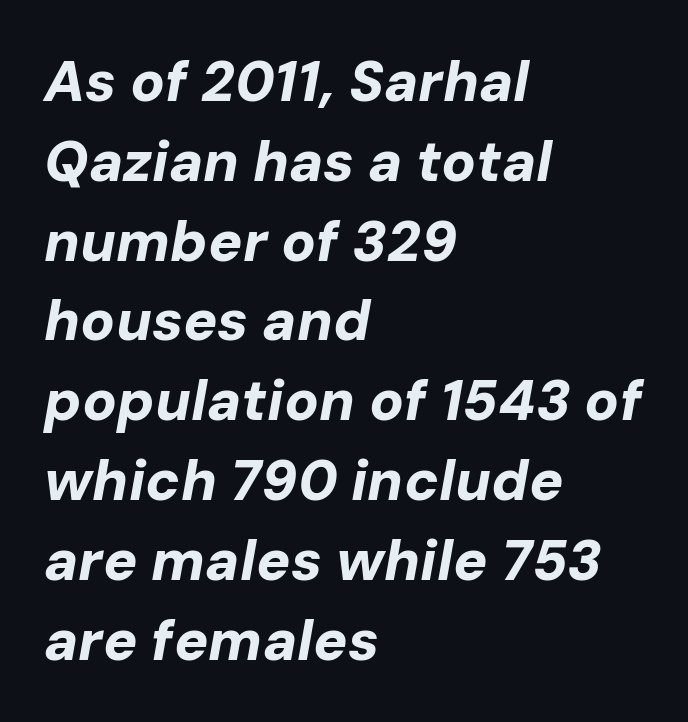
Q: Is the text bold? A: Yes.
Q: Is the text italic (slanted)? A: Yes, it leans right by about 10 degrees.
Q: Is the text underlined? A: No.
Q: How is the paragraph aligned? A: Left-aligned.
Q: Is the spacing between letters normal or unusually wide? A: Normal.
Q: Is the spacing between lines tight, normal or loose? A: Normal.
Q: Width (condensed, normal, or wide)? A: Normal.
Q: Stroke contrast? A: Low.
Q: x-height? A: Medium.
Q: Monospaced? A: No.
